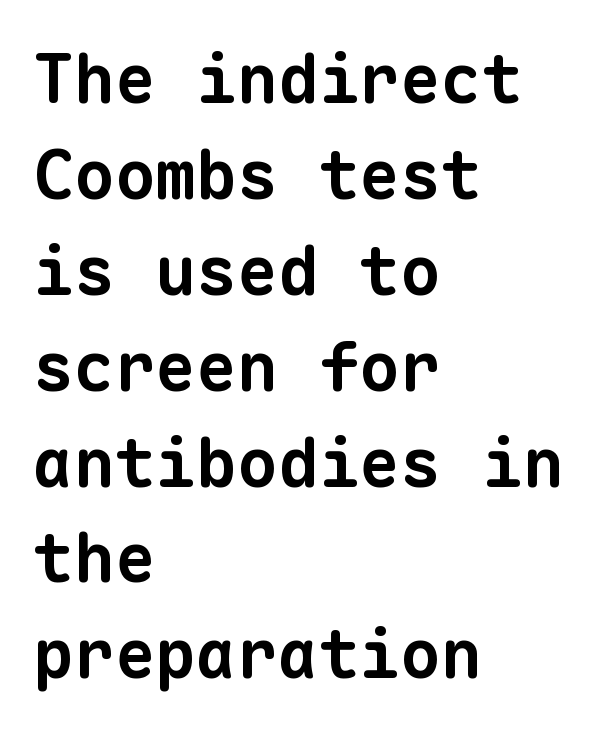
The image shows 68 px bold sans-serif type, monospaced; set left-aligned, normal line spacing (1.41x), normal letter spacing, not underlined; low stroke contrast and a medium x-height.
